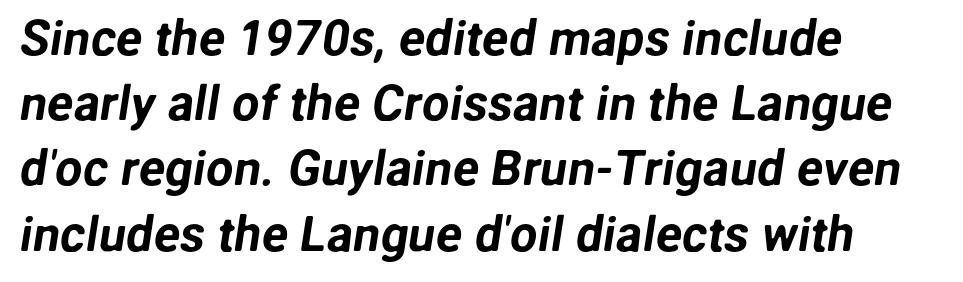
{"serif": "no", "width": "normal", "stroke_contrast": "low", "x_height": "medium", "monospaced": "no", "underline": "no", "align": "left", "line_spacing": "normal", "line_spacing_ratio": 1.33, "letter_spacing": "normal", "letter_spacing_em": 0.0, "glyph_px": 49}
